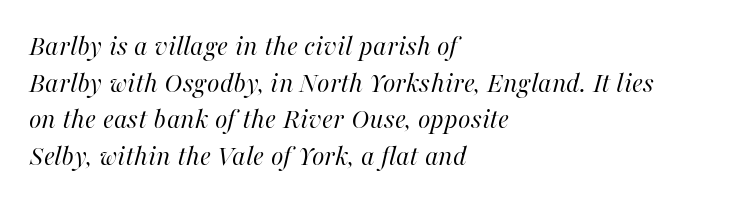
Q: Is the text bold? A: No.
Q: Is the text italic (slanted)? A: Yes, it leans right by about 16 degrees.
Q: Is the text underlined? A: No.
Q: How is the paragraph aligned? A: Left-aligned.
Q: Is the spacing between letters normal or unusually wide? A: Normal.
Q: Is the spacing between lines tight, normal or loose? A: Normal.
Q: Width (condensed, normal, or wide)? A: Normal.
Q: Stroke contrast? A: High.
Q: x-height? A: Medium.
Q: Monospaced? A: No.
